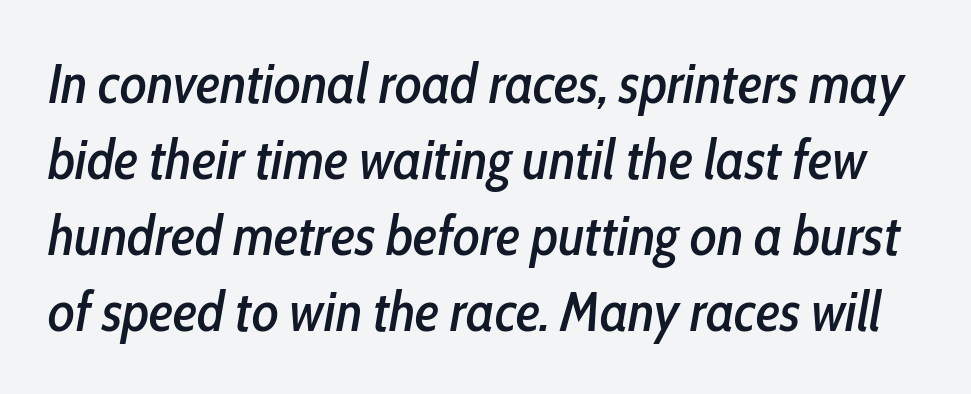
The glyphs look as if they've been sheared to an angle. Letter spacing: default. Varying glyph widths throughout — classic text-font behaviour. The designer left line spacing at the default. This rendering features lettering with no underline.
